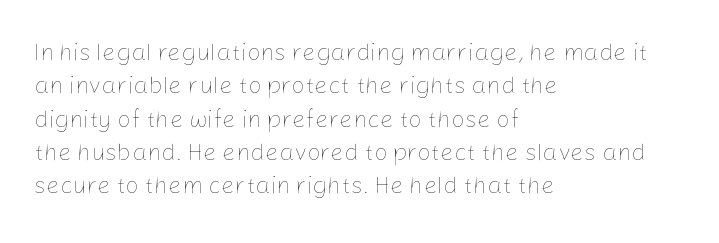
The image shows 24 px text type, upright; set left-aligned, normal line spacing (1.39x), normal letter spacing, not underlined.
